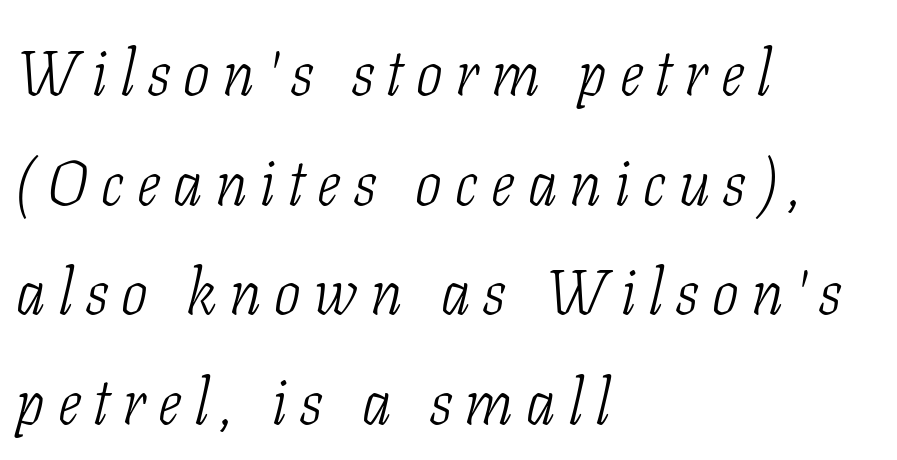
Q: Is the text bold? A: No.
Q: Is the text italic (slanted)? A: Yes, it leans right by about 11 degrees.
Q: Is the typeface a serif or a sans-serif typeface? A: Serif.
Q: Is the text underlined? A: No.
Q: How is the paragraph aligned? A: Left-aligned.
Q: Is the spacing between letters normal or unusually wide? A: Unusually wide.
Q: Width (condensed, normal, or wide)? A: Condensed.
Q: Stroke contrast? A: Low.
Q: x-height? A: Medium.
Q: Monospaced? A: No.
